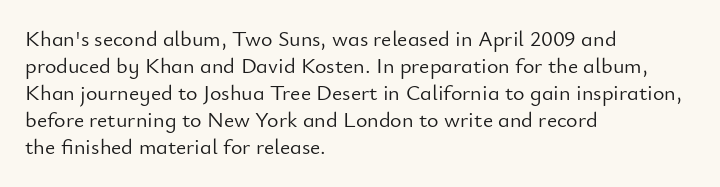
The image shows 22 px text type, upright; set left-aligned, line spacing 1.23x, normal letter spacing, not underlined.
